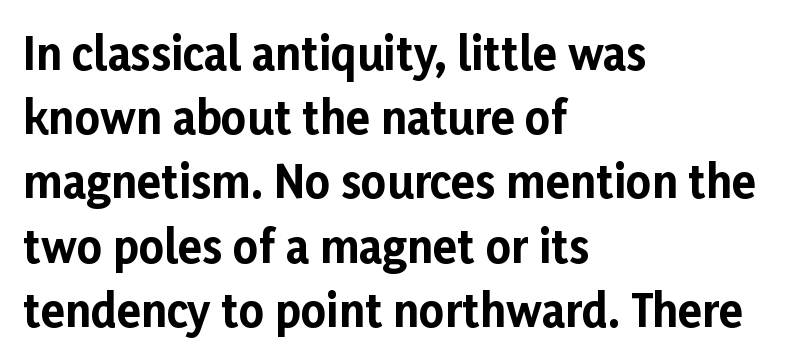
The image shows 44 px bold sans-serif type, upright; set left-aligned, normal line spacing (1.46x), normal letter spacing, not underlined; low stroke contrast and a medium x-height.
